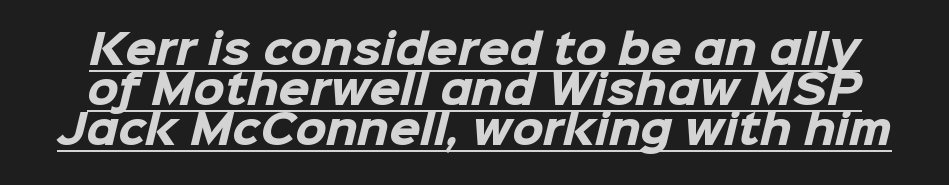
The image shows 40 px heavy sans-serif type; set tight line spacing (1.0x), normal letter spacing, underlined; low stroke contrast and a medium x-height.
